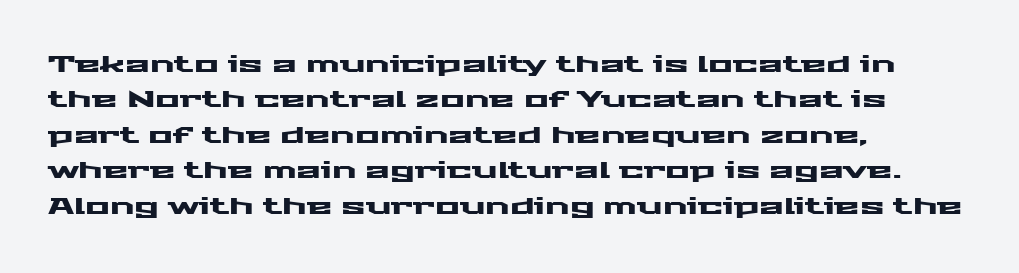
Q: Is the text italic (slanted)? A: No, it is upright.
Q: Is the text underlined? A: No.
Q: How is the paragraph aligned? A: Left-aligned.
Q: Is the spacing between letters normal or unusually wide? A: Normal.
Q: Is the spacing between lines tight, normal or loose? A: Normal.
